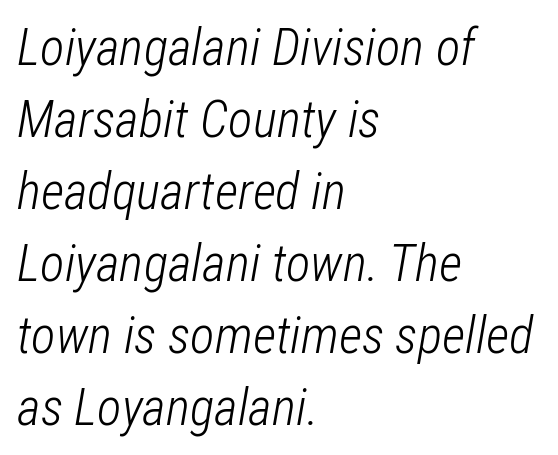
Q: Is the text bold? A: No.
Q: Is the text italic (slanted)? A: Yes, it leans right by about 12 degrees.
Q: Is the text underlined? A: No.
Q: How is the paragraph aligned? A: Left-aligned.
Q: Is the spacing between letters normal or unusually wide? A: Normal.
Q: Is the spacing between lines tight, normal or loose? A: Normal.
Q: Width (condensed, normal, or wide)? A: Condensed.
Q: Stroke contrast? A: Low.
Q: x-height? A: Medium.
Q: Monospaced? A: No.
